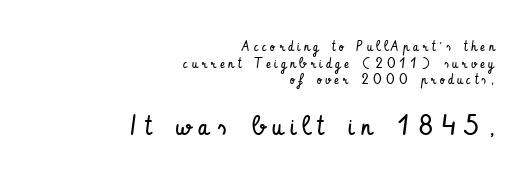
The image shows 27 px text type, upright; set right-aligned, line spacing 1.19x, unusually wide letter spacing (+0.28 em), not underlined; the second (bottom) block is 1.93x larger.
